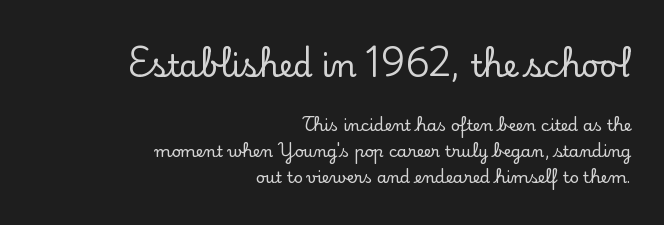
Q: Is the text italic (slanted)? A: No, it is upright.
Q: Is the typeface a serif or a sans-serif typeface? A: Serif.
Q: Is the text underlined? A: No.
Q: How is the paragraph aligned? A: Right-aligned.
Q: Is the spacing between letters normal or unusually wide? A: Normal.
Q: Is the spacing between lines tight, normal or loose? A: Normal.
Q: Which block of text is set in a larger size, the first (top) or the second (bottom)? A: The first (top) one.
Q: Width (condensed, normal, or wide)? A: Normal.
Q: Stroke contrast? A: Low.
Q: x-height? A: Small.
Q: Monospaced? A: No.
